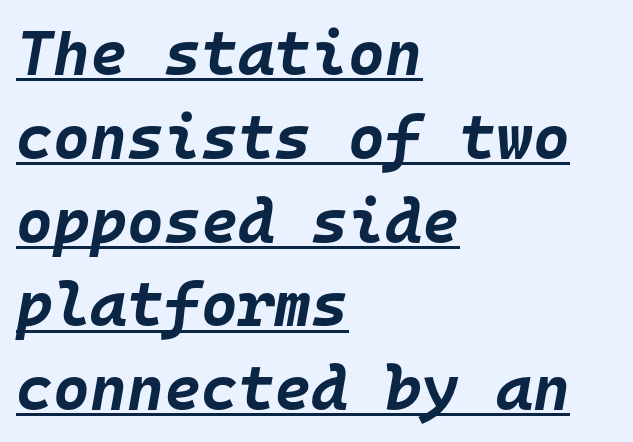
{"italic": "yes", "lean": "right", "slant_degrees": 10, "bold": "yes", "weight": "bold", "width": "normal", "stroke_contrast": "low", "x_height": "large", "monospaced": "yes", "underline": "yes", "align": "left", "line_spacing": "normal", "line_spacing_ratio": 1.33, "letter_spacing": "normal", "letter_spacing_em": 0.0, "glyph_px": 63}
